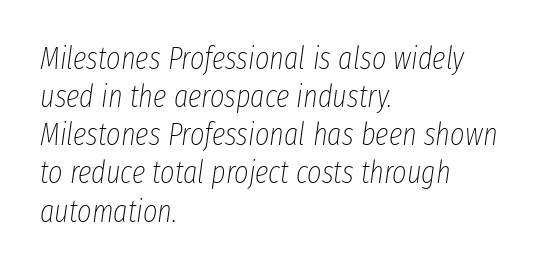
Q: Is the text bold? A: No.
Q: Is the text italic (slanted)? A: Yes, it leans right by about 8 degrees.
Q: Is the text underlined? A: No.
Q: How is the paragraph aligned? A: Left-aligned.
Q: Is the spacing between letters normal or unusually wide? A: Normal.
Q: Width (condensed, normal, or wide)? A: Condensed.
Q: Stroke contrast? A: Low.
Q: x-height? A: Medium.
Q: Monospaced? A: No.
